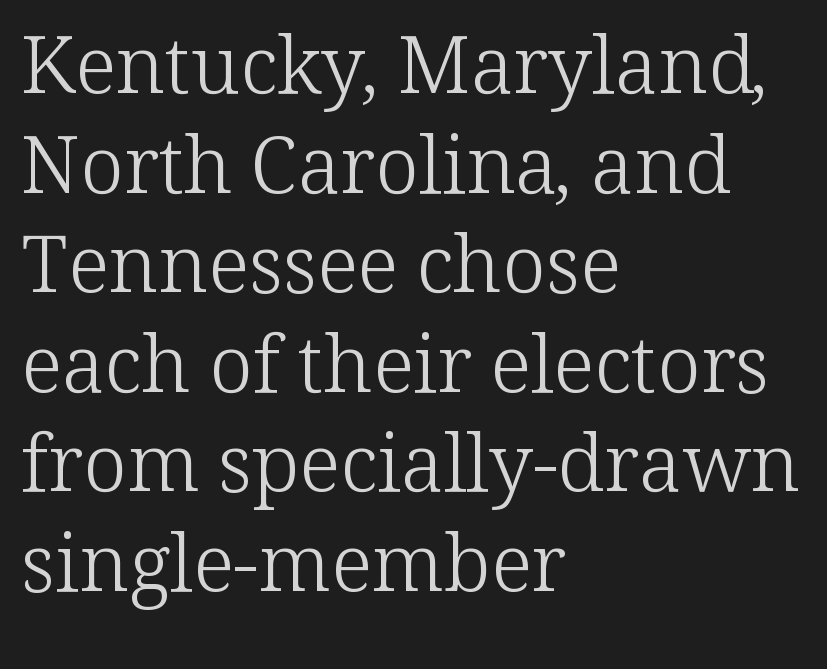
Honestly, the letter spacing is just normal — you wouldn't notice it. The foot of each line stays bare and open. Compared with a centered layout, this one pins lines to the left instead. Compared with a typical body face, this is equally light or lighter still. Character widths vary here, with narrow letters taking less room than wide ones.
